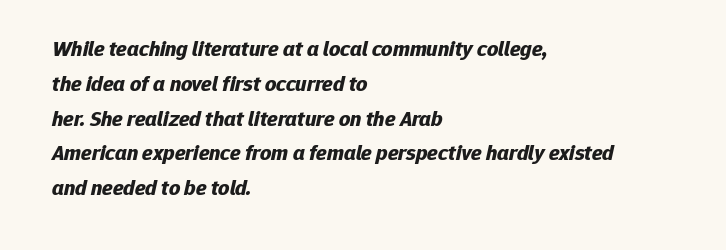
Q: Is the text bold? A: Yes.
Q: Is the text italic (slanted)? A: Yes, it leans right by about 12 degrees.
Q: Is the text underlined? A: No.
Q: How is the paragraph aligned? A: Left-aligned.
Q: Is the spacing between letters normal or unusually wide? A: Normal.
Q: Is the spacing between lines tight, normal or loose? A: Normal.
